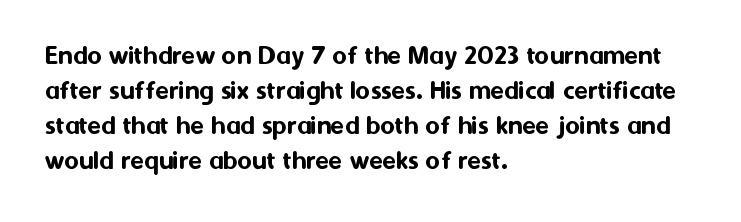
{"serif": "no", "italic": "no", "width": "normal", "stroke_contrast": "medium", "x_height": "medium", "monospaced": "no", "underline": "no", "align": "left", "line_spacing": "normal", "line_spacing_ratio": 1.25, "letter_spacing": "normal", "letter_spacing_em": 0.0, "glyph_px": 28}
